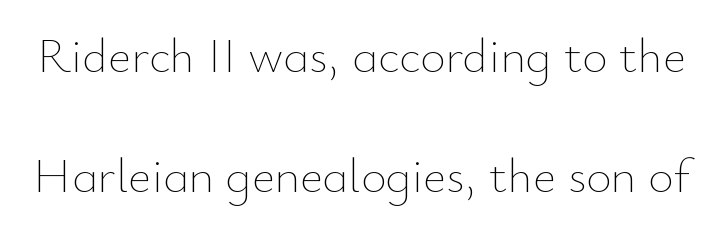
The font sits on the lighter half of the weight spectrum, regular included. Words float on clear page, feet unadorned. Varying glyph widths throughout — classic text-font behaviour. Line spacing here is loose. The face used here is rendered with its standard letterfit. Posture: vertical.
